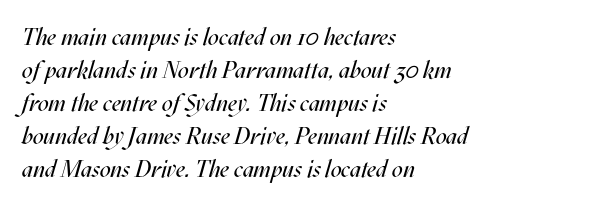
Letters rest on an invisible, unmarked baseline. Reading down the block, your eye returns to a fixed left position each line. The passage shown leans; its letterforms are oblique. The rendering keeps characters at their native spacing. Leading matches the norm, producing a regular column.
